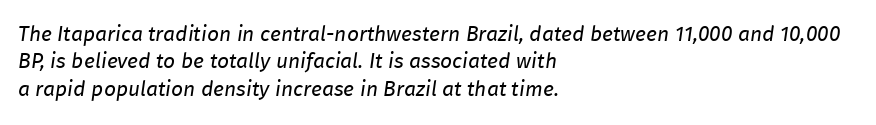
A classic flush-left, rag-right setting is used for this passage. If you drew a line through each stem, it would be angled. The font sits on the lighter half of the weight spectrum, regular included. Glance below the letters and you will spot only blank space.
